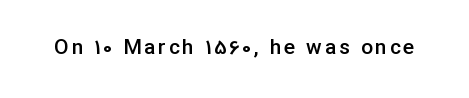
Q: Is the text bold? A: Semi-bold.
Q: Is the text italic (slanted)? A: No, it is upright.
Q: Is the text underlined? A: No.
